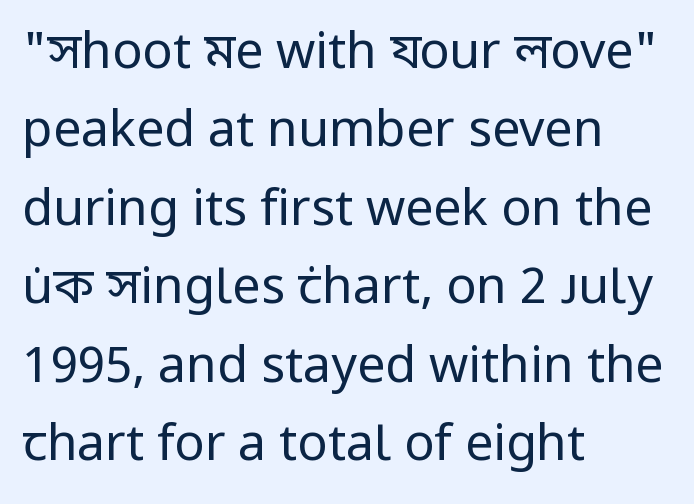
Q: Is the text bold? A: No.
Q: Is the text italic (slanted)? A: No, it is upright.
Q: Is the typeface a serif or a sans-serif typeface? A: Sans-serif.
Q: Is the text underlined? A: No.
Q: How is the paragraph aligned? A: Left-aligned.
Q: Is the spacing between letters normal or unusually wide? A: Normal.
Q: Is the spacing between lines tight, normal or loose? A: Normal.
Q: Width (condensed, normal, or wide)? A: Normal.
Q: Stroke contrast? A: Low.
Q: x-height? A: Medium.
Q: Monospaced? A: No.
